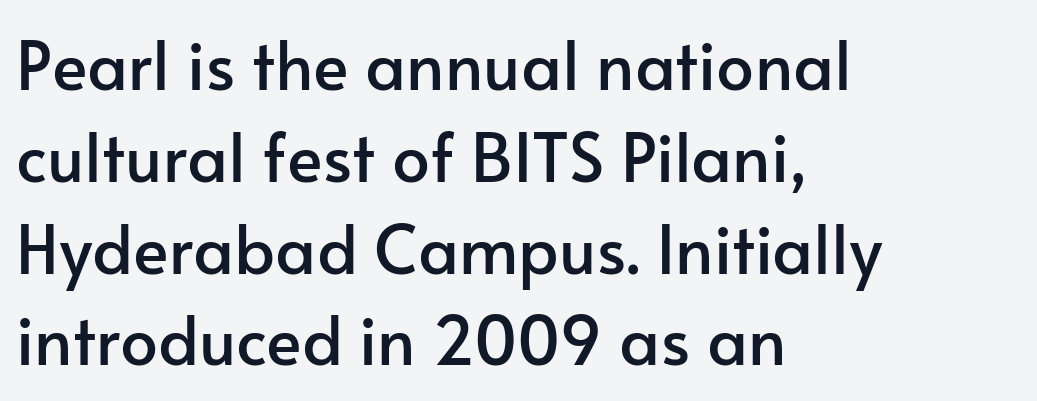
Q: Is the text italic (slanted)? A: No, it is upright.
Q: Is the typeface a serif or a sans-serif typeface? A: Sans-serif.
Q: Is the text underlined? A: No.
Q: How is the paragraph aligned? A: Left-aligned.
Q: Is the spacing between letters normal or unusually wide? A: Normal.
Q: Is the spacing between lines tight, normal or loose? A: Normal.
Q: Width (condensed, normal, or wide)? A: Normal.
Q: Stroke contrast? A: Low.
Q: x-height? A: Small.
Q: Monospaced? A: No.
